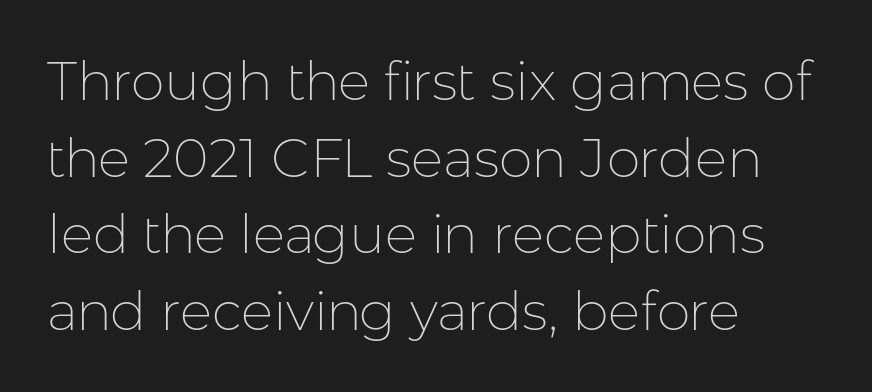
Q: Is the text bold? A: No.
Q: Is the text italic (slanted)? A: No, it is upright.
Q: Is the typeface a serif or a sans-serif typeface? A: Sans-serif.
Q: Is the text underlined? A: No.
Q: How is the paragraph aligned? A: Left-aligned.
Q: Is the spacing between letters normal or unusually wide? A: Normal.
Q: Is the spacing between lines tight, normal or loose? A: Normal.
Q: Width (condensed, normal, or wide)? A: Normal.
Q: Stroke contrast? A: Low.
Q: x-height? A: Medium.
Q: Monospaced? A: No.
